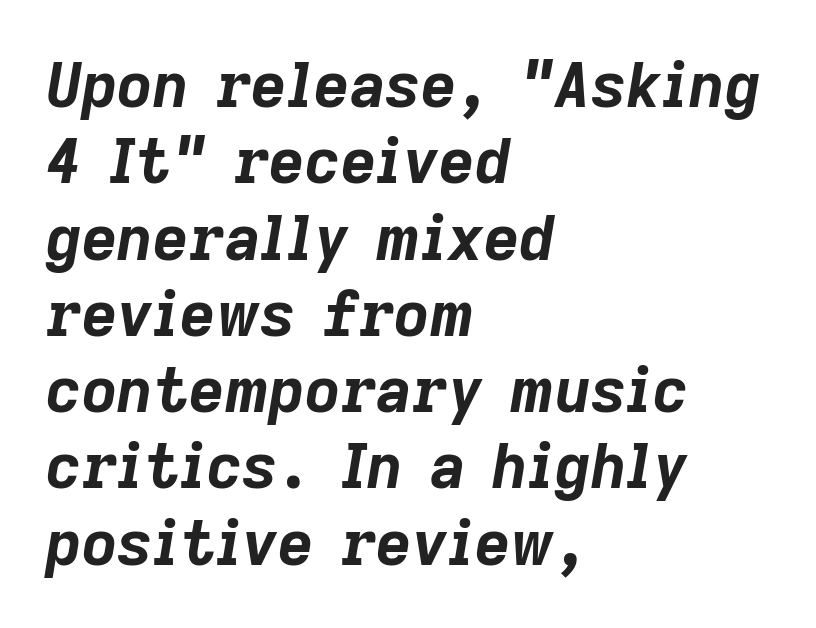
{"italic": "yes", "lean": "right", "slant_degrees": 9, "bold": "yes", "weight": "bold", "width": "normal", "stroke_contrast": "low", "x_height": "medium", "monospaced": "no", "underline": "no", "align": "left", "line_spacing_ratio": 1.23, "letter_spacing": "normal", "letter_spacing_em": 0.0, "glyph_px": 62}
